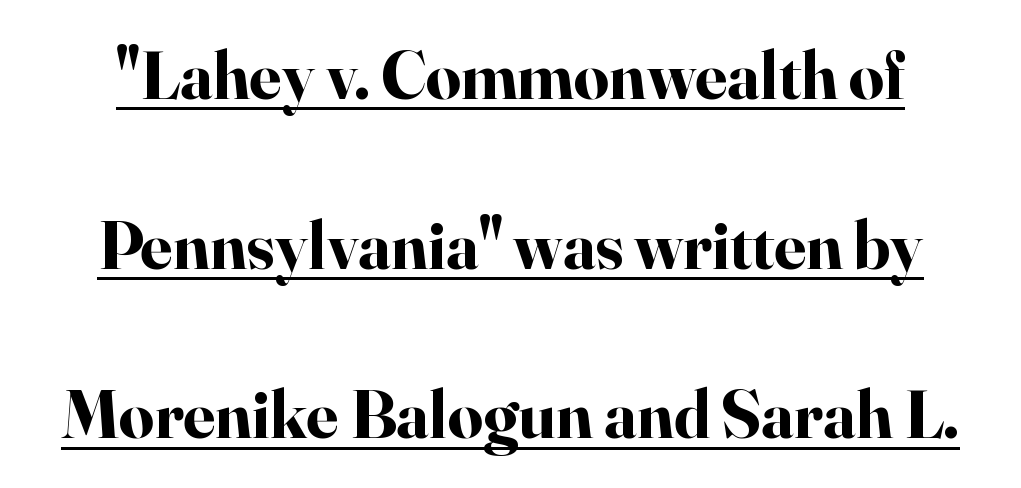
The image shows 69 px bold serif type, upright; set loose line spacing (2.46x), normal letter spacing, underlined; high stroke contrast and a small x-height.
